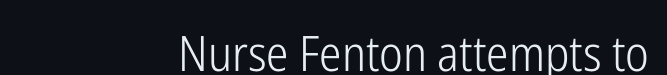
Nothing unusual about the tracking: characters are spaced as the font intends. These lines are rendered in a variable-pitch font. No heavy texture on the line: the type isn't bold. The space beneath each line is pristine and unruled. Horizontally, the lines are justified to the trailing edge only. Nope, no serifs anywhere on these letters.
